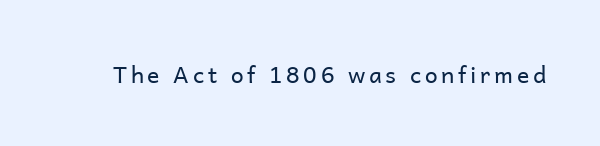
Q: Is the text bold? A: No.
Q: Is the text italic (slanted)? A: No, it is upright.
Q: Is the text underlined? A: No.
